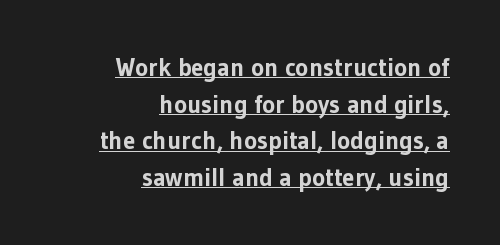
Q: Is the text bold? A: Yes.
Q: Is the text italic (slanted)? A: No, it is upright.
Q: Is the text underlined? A: Yes.
Q: How is the paragraph aligned? A: Right-aligned.
Q: Is the spacing between letters normal or unusually wide? A: Normal.
Q: Is the spacing between lines tight, normal or loose? A: Normal.
